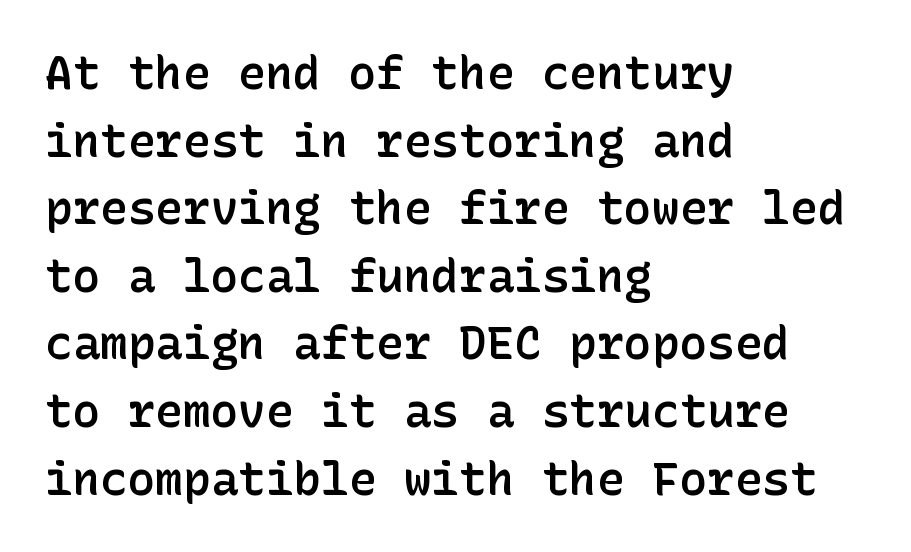
{"serif": "no", "italic": "no", "bold": "semi", "weight": "semibold", "width": "normal", "stroke_contrast": "low", "x_height": "medium", "underline": "no", "align": "left", "line_spacing": "normal", "line_spacing_ratio": 1.47, "letter_spacing": "normal", "letter_spacing_em": 0.0, "glyph_px": 46}
